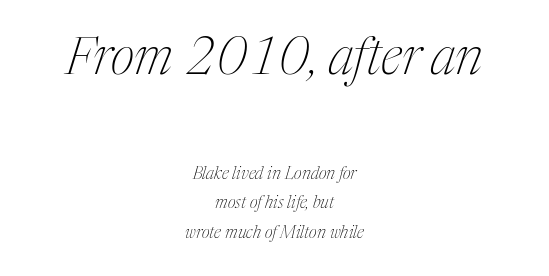
{"serif": "yes", "italic": "yes", "lean": "right", "slant_degrees": 17, "bold": "no", "weight": "thin", "width": "condensed", "stroke_contrast": "medium", "x_height": "medium", "monospaced": "no", "underline": "no", "align": "center", "line_spacing_ratio": 1.72, "letter_spacing": "normal", "letter_spacing_em": 0.0, "larger_block": "first", "size_ratio": 3.06, "glyph_px": 52}
